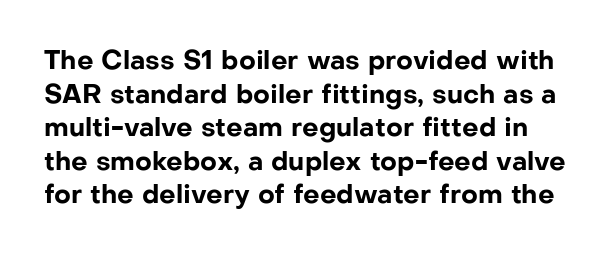
{"italic": "no", "bold": "yes", "underline": "no", "line_spacing": "normal", "line_spacing_ratio": 1.29, "letter_spacing": "normal", "letter_spacing_em": 0.0, "glyph_px": 26}
